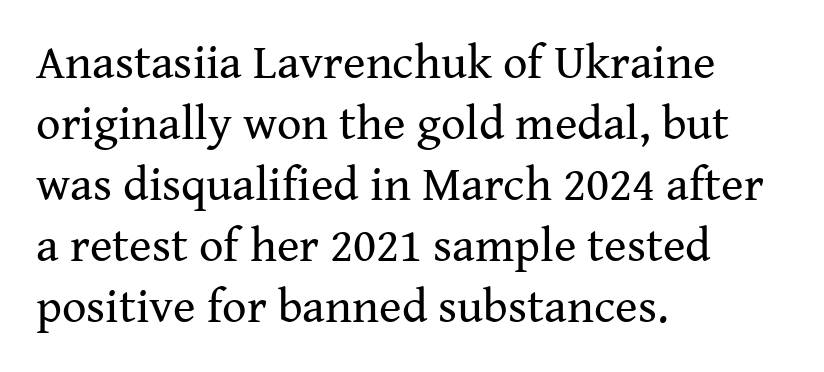
The image shows 48 px regular-weight serif type, upright; set left-aligned, normal line spacing (1.27x), normal letter spacing, not underlined; medium stroke contrast and a medium x-height.
